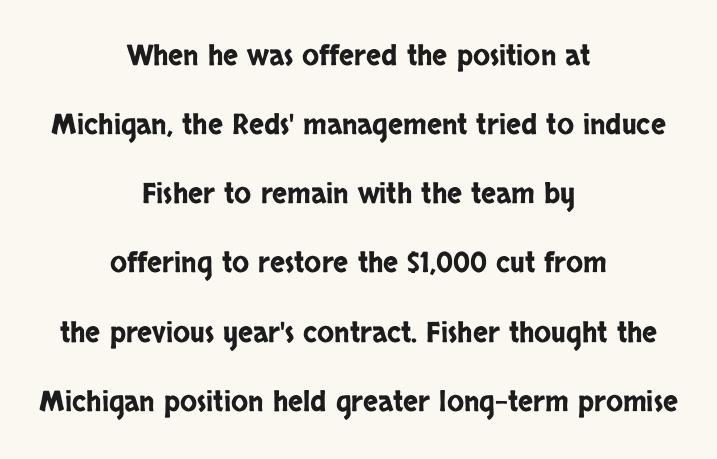
Q: Is the text italic (slanted)? A: No, it is upright.
Q: Is the typeface a serif or a sans-serif typeface? A: Sans-serif.
Q: Is the text underlined? A: No.
Q: How is the paragraph aligned? A: Centered.
Q: Is the spacing between letters normal or unusually wide? A: Normal.
Q: Is the spacing between lines tight, normal or loose? A: Loose.
Q: Width (condensed, normal, or wide)? A: Condensed.
Q: Stroke contrast? A: Low.
Q: x-height? A: Large.
Q: Monospaced? A: No.
